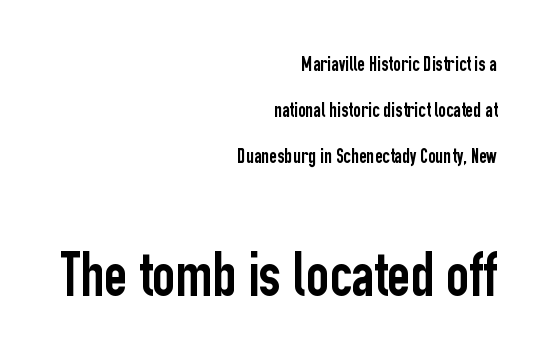
Font category for this specimen: sans-serif. The typesetter chose a ragged-left arrangement here. The block of text is sparse from top to bottom, with ample space between rows. The typography opts for an upright posture over an oblique one. Caption: upper text group reduced, lower text group enlarged. Looks like regular typesetting: each glyph gets only the width it needs.
